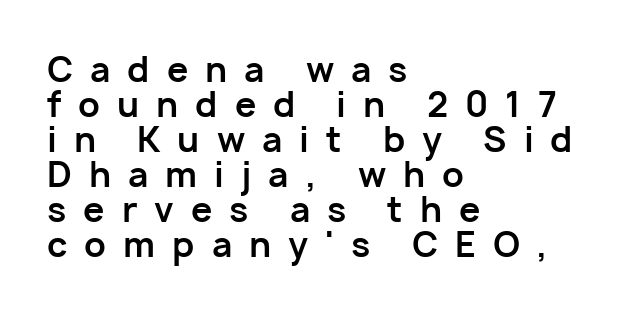
The tracking jumps out immediately: characters are airy and widely separated. The letters carry no serifs — their stems end cleanly without finishing strokes. Spacing verdict: proportional, widths tailored to each character. What weight is shown? A full bold with thick strokes. Type without underlining.
